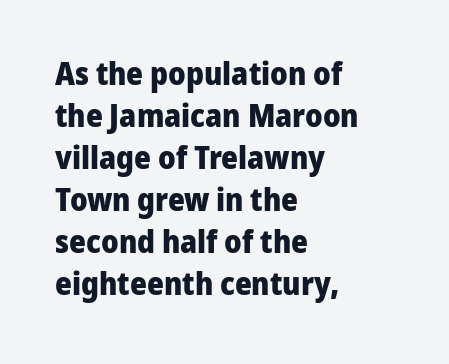
The image shows 32 px heavy sans-serif type, upright; set left-aligned, normal line spacing (1.31x), normal letter spacing, not underlined; low stroke contrast and a medium x-height.
